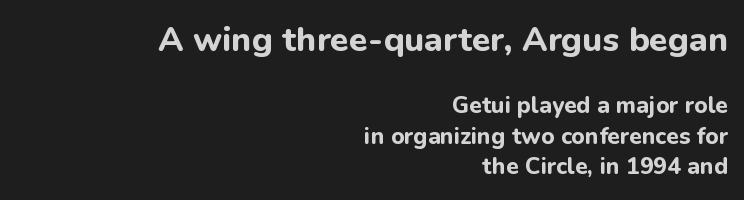
{"serif": "no", "italic": "no", "bold": "yes", "weight": "bold", "width": "normal", "stroke_contrast": "low", "x_height": "medium", "monospaced": "no", "underline": "no", "align": "right", "line_spacing": "normal", "line_spacing_ratio": 1.34, "letter_spacing": "normal", "letter_spacing_em": 0.0, "larger_block": "first", "size_ratio": 1.48, "glyph_px": 34}
